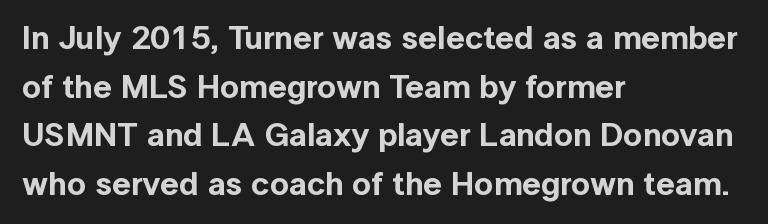
{"serif": "no", "italic": "no", "width": "normal", "x_height": "medium", "monospaced": "no", "underline": "no", "align": "left", "line_spacing": "normal", "line_spacing_ratio": 1.47, "letter_spacing": "normal", "letter_spacing_em": 0.0, "glyph_px": 33}
